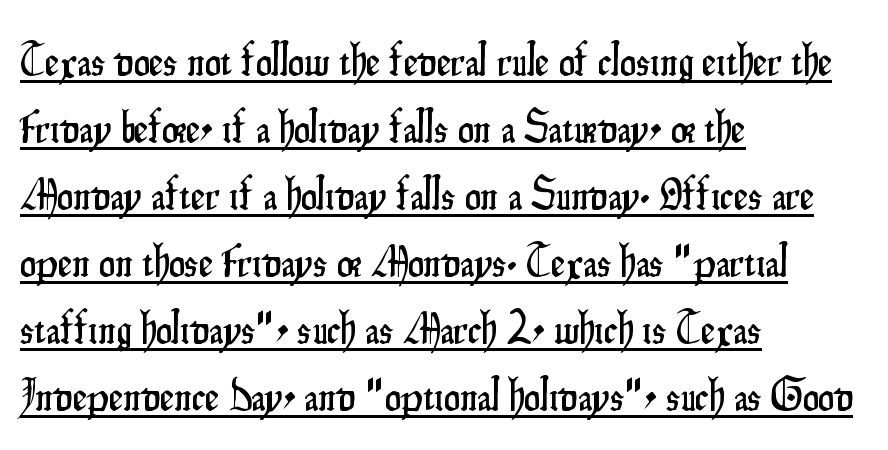
The rendering anchors every line to the left-hand side. Is this a sans? Yes — the strokes have no serifs. Vertical strokes here are truly vertical. Notice how a bar underscores the lettering throughout. These lines are rendered in a variable-pitch font.
